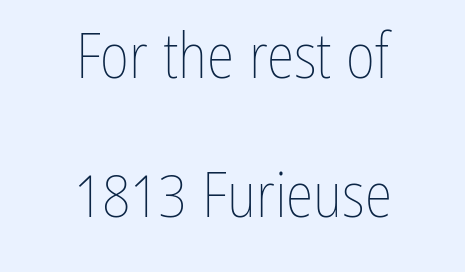
The image shows 63 px thin, condensed type, upright; set centered, loose line spacing (2.21x), normal letter spacing, not underlined; low stroke contrast and a medium x-height.
